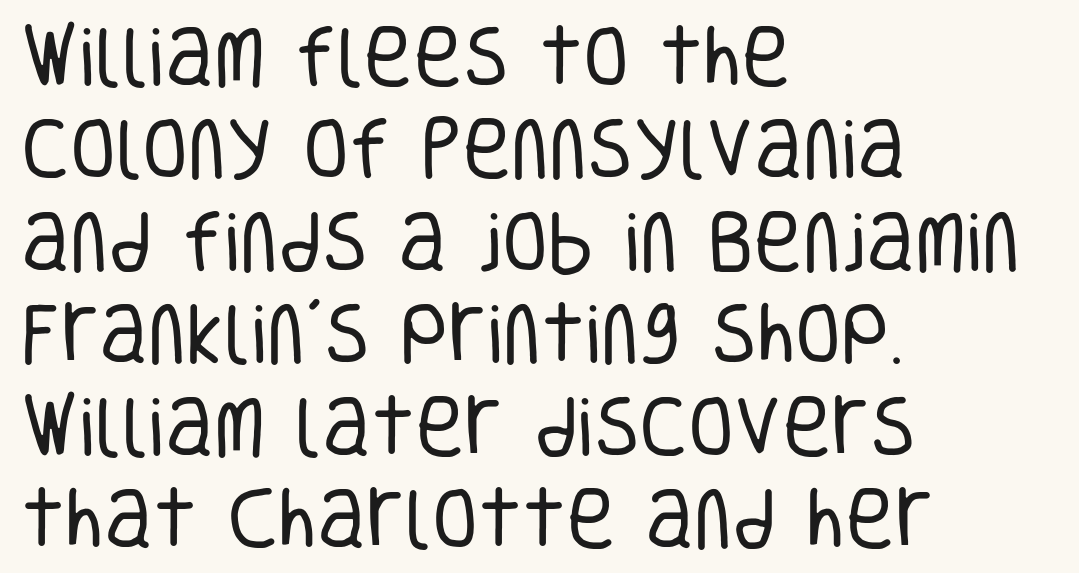
Q: Is the text bold? A: No.
Q: Is the text italic (slanted)? A: No, it is upright.
Q: Is the typeface a serif or a sans-serif typeface? A: Sans-serif.
Q: Is the text underlined? A: No.
Q: How is the paragraph aligned? A: Left-aligned.
Q: Is the spacing between letters normal or unusually wide? A: Normal.
Q: Is the spacing between lines tight, normal or loose? A: Normal.
Q: Width (condensed, normal, or wide)? A: Condensed.
Q: Stroke contrast? A: Low.
Q: x-height? A: Large.
Q: Monospaced? A: No.
